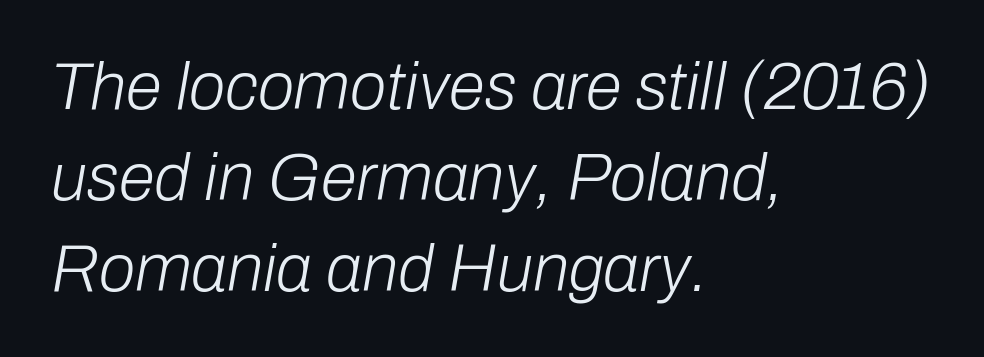
The compositor pushed each line to the left boundary. Is the type heavy? It reads as light-to-regular instead. You could not count columns in this text — the font is proportionally spaced. Leading: standard. An italicized treatment has been applied to the whole sample. A bare baseline throughout the passage.
